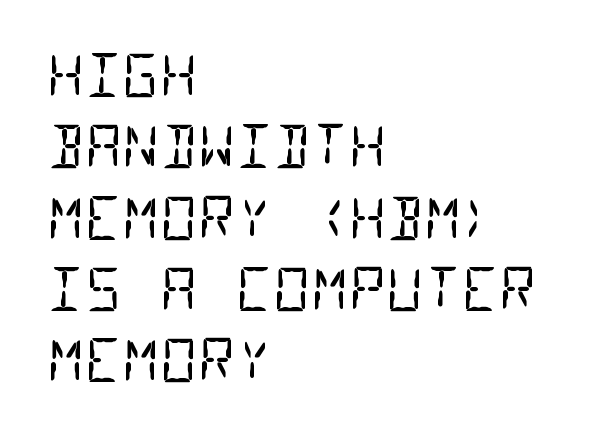
The image shows 58 px regular-weight, condensed sans-serif type, monospaced; set left-aligned, line spacing 1.23x, normal letter spacing, not underlined; low stroke contrast and a large x-height.
